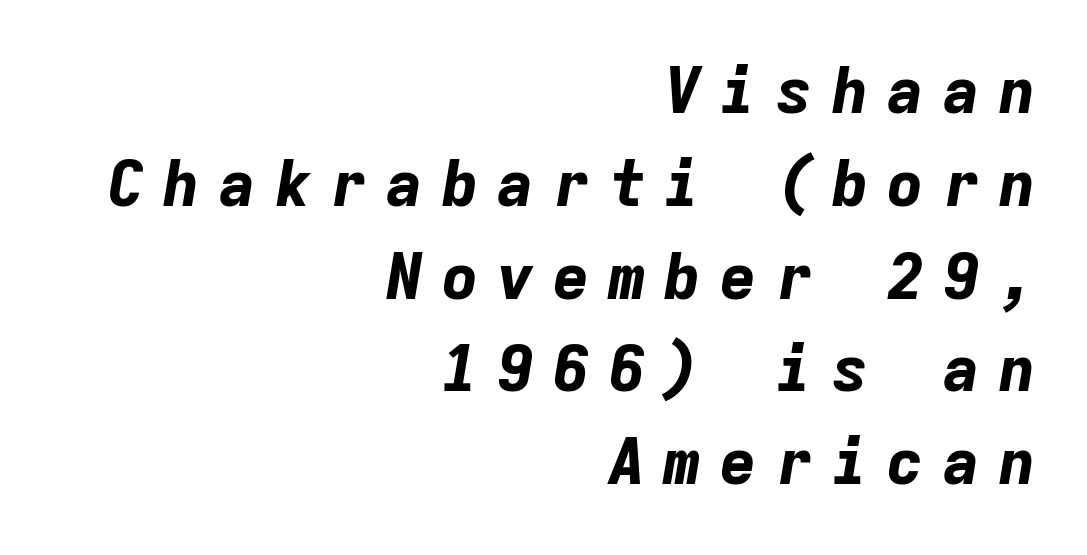
{"italic": "yes", "lean": "right", "slant_degrees": 9, "bold": "yes", "weight": "bold", "width": "normal", "stroke_contrast": "low", "x_height": "medium", "monospaced": "yes", "underline": "no", "align": "right", "line_spacing": "normal", "line_spacing_ratio": 1.45, "letter_spacing": "wide", "letter_spacing_em": 0.27, "glyph_px": 64}
